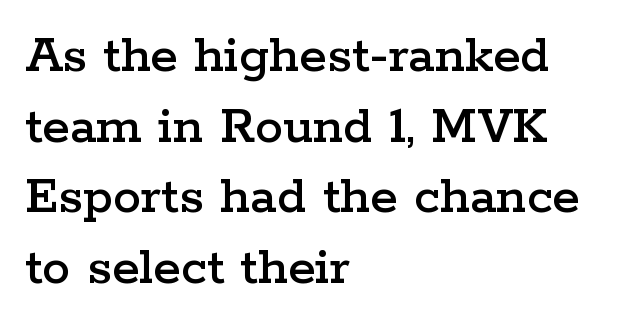
Q: Is the text italic (slanted)? A: No, it is upright.
Q: Is the typeface a serif or a sans-serif typeface? A: Serif.
Q: Is the text underlined? A: No.
Q: How is the paragraph aligned? A: Left-aligned.
Q: Is the spacing between letters normal or unusually wide? A: Normal.
Q: Is the spacing between lines tight, normal or loose? A: Normal.
Q: Width (condensed, normal, or wide)? A: Wide.
Q: Stroke contrast? A: Low.
Q: x-height? A: Medium.
Q: Monospaced? A: No.
